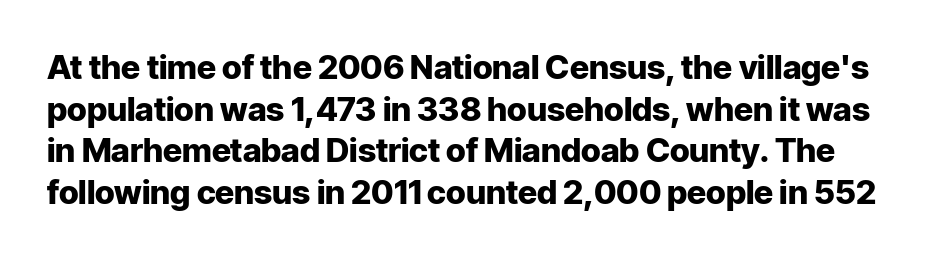
The image shows 33 px heavy sans-serif type, upright; set normal line spacing (1.26x), normal letter spacing, not underlined; low stroke contrast and a medium x-height.
